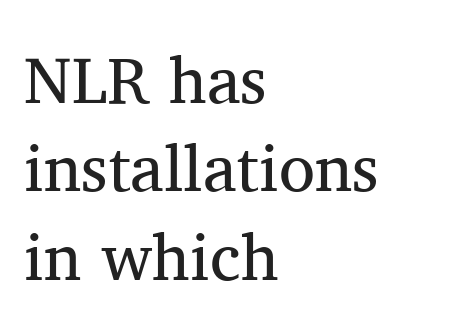
The image shows 66 px regular-weight serif type, upright; set left-aligned, normal line spacing (1.34x), normal letter spacing, not underlined; medium stroke contrast and a medium x-height.
